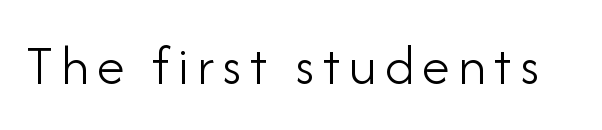
Note the varied advance widths — an 'i' is clearly narrower than an 'm'. Nothing heavy about these letters — not bold at all. This rendering features lettering with no underline. In terms of letterform style, serifs are entirely absent. Ascenders rise straight up at ninety degrees.
